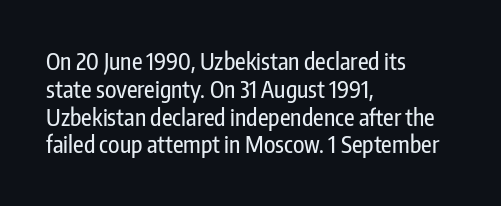
Q: Is the text italic (slanted)? A: No, it is upright.
Q: Is the text underlined? A: No.
Q: How is the paragraph aligned? A: Left-aligned.
Q: Is the spacing between letters normal or unusually wide? A: Normal.
